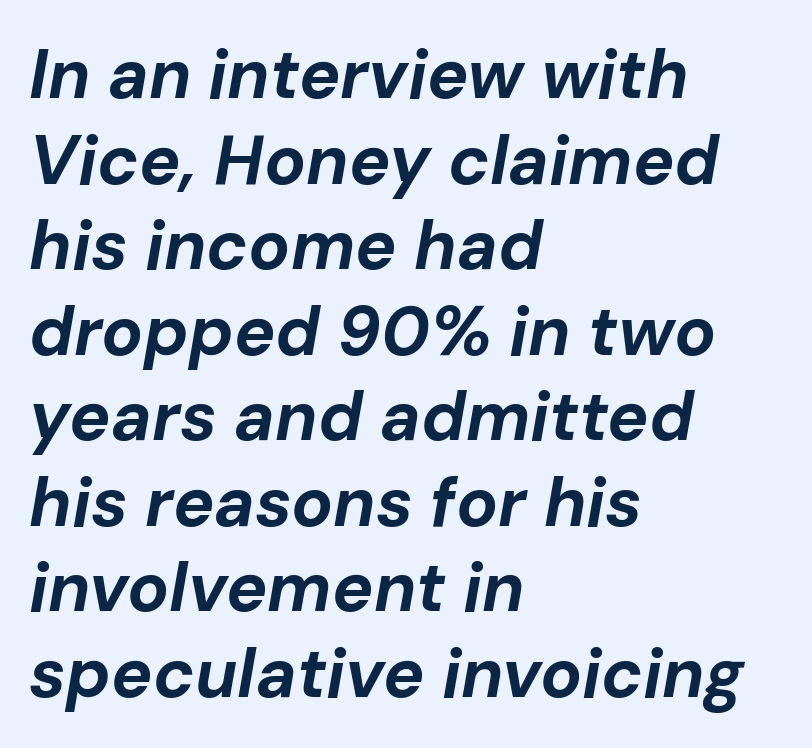
Q: Is the text bold? A: Yes.
Q: Is the text italic (slanted)? A: Yes, it leans right by about 10 degrees.
Q: Is the text underlined? A: No.
Q: How is the paragraph aligned? A: Left-aligned.
Q: Is the spacing between letters normal or unusually wide? A: Normal.
Q: Width (condensed, normal, or wide)? A: Normal.
Q: Stroke contrast? A: Low.
Q: x-height? A: Medium.
Q: Monospaced? A: No.
